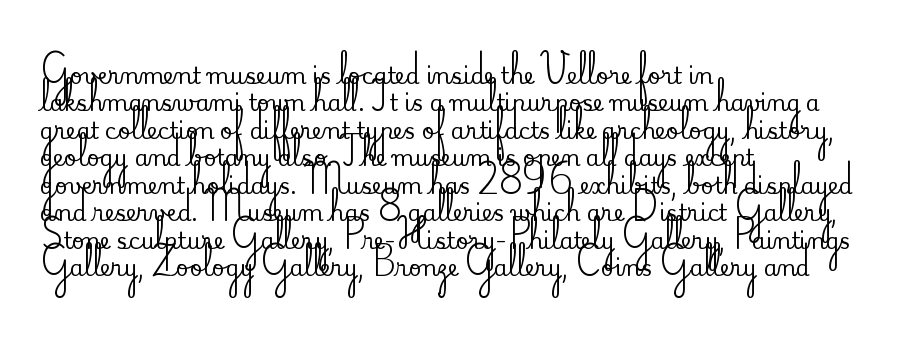
Letter spacing: default. Words float on clear page, feet unadorned. Every stem runs plumb, perpendicular to the baseline. Is there much room between lines? A standard amount, neither cramped nor airy. Reading down the block, your eye returns to a fixed left position each line.
